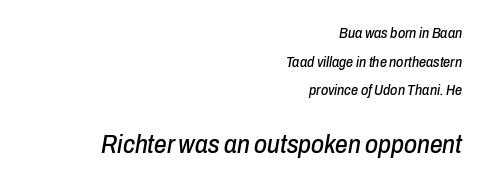
{"italic": "yes", "lean": "right", "slant_degrees": 10, "underline": "no", "align": "right", "line_spacing": "loose", "line_spacing_ratio": 2.04, "letter_spacing": "normal", "letter_spacing_em": 0.0, "larger_block": "second", "size_ratio": 1.79, "glyph_px": 25}
